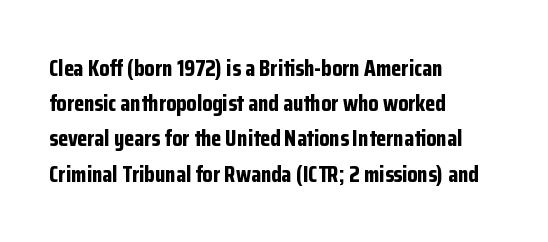
{"italic": "no", "bold": "yes", "underline": "no", "align": "left", "line_spacing": "normal", "line_spacing_ratio": 1.53, "letter_spacing": "normal", "letter_spacing_em": 0.0, "glyph_px": 23}
